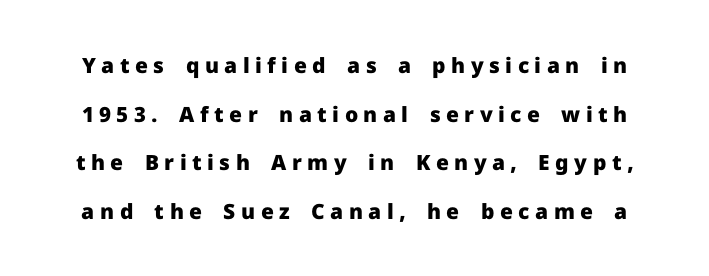
Glance below the letters and you will spot only blank space. Inter-character spacing is expanded well beyond the font's built-in metrics. Rendered with straight, roman letterforms. Weight: bold. Regarding leading, the lines here are spaced well apart.
